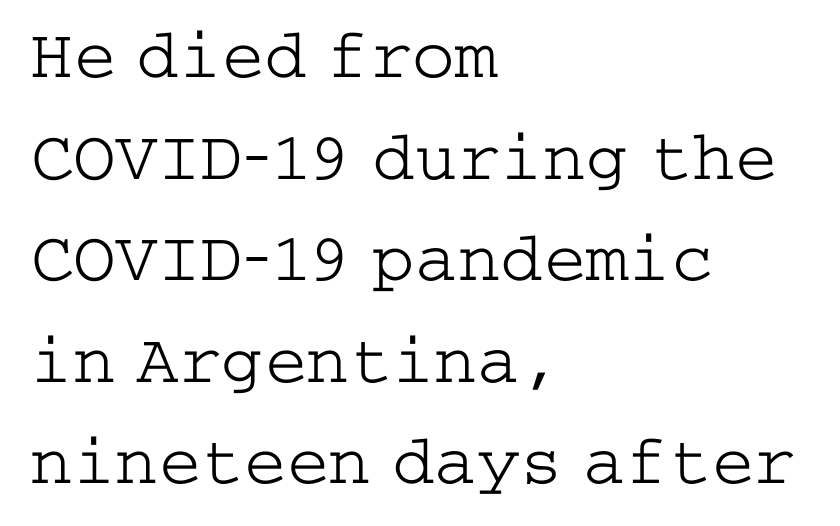
{"serif": "yes", "italic": "no", "bold": "no", "weight": "light", "width": "wide", "stroke_contrast": "low", "x_height": "medium", "underline": "no", "align": "left", "line_spacing": "normal", "line_spacing_ratio": 1.43, "letter_spacing": "normal", "letter_spacing_em": 0.0, "glyph_px": 71}
